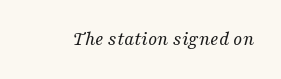
{"italic": "yes", "lean": "right", "slant_degrees": 16, "bold": "no", "underline": "no", "letter_spacing": "normal", "letter_spacing_em": 0.0, "glyph_px": 20}
